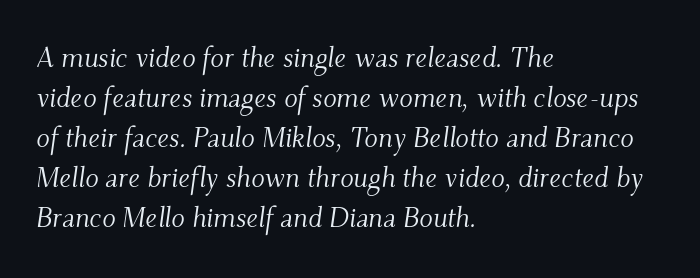
The image shows 28 px light serif type, italic (leaning right); set left-aligned, normal line spacing (1.43x), normal letter spacing, not underlined; medium stroke contrast and a small x-height.
